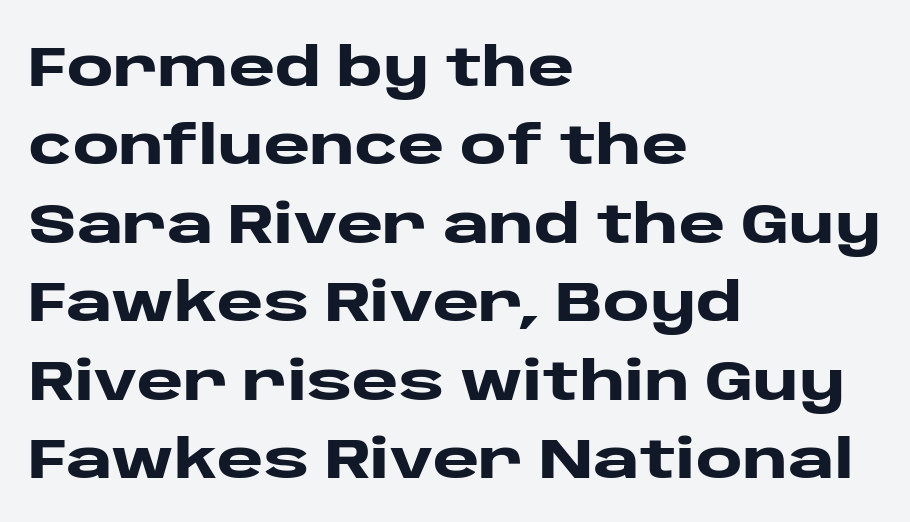
The image shows 56 px heavy, wide sans-serif type, upright; set left-aligned, normal line spacing (1.4x), normal letter spacing, not underlined; low stroke contrast and a large x-height.
